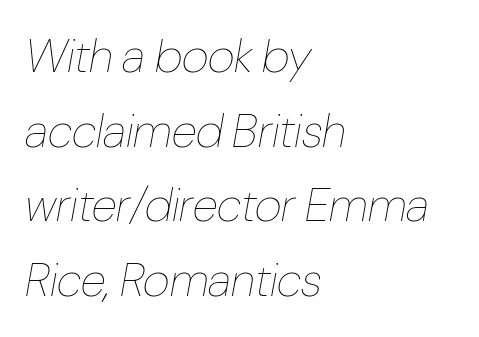
Is there much room between lines? A standard amount, neither cramped nor airy. Tracking here is standard; glyphs follow each other at the usual distance. Rule under the text: the space is simply empty. The lines are quadded left.
